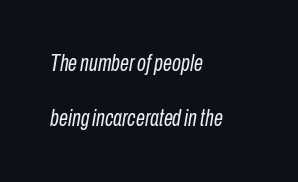
{"italic": "yes", "lean": "right", "slant_degrees": 10, "bold": "no", "underline": "no", "align": "left", "line_spacing": "loose", "line_spacing_ratio": 2.4, "letter_spacing": "normal", "letter_spacing_em": 0.0, "glyph_px": 23}
